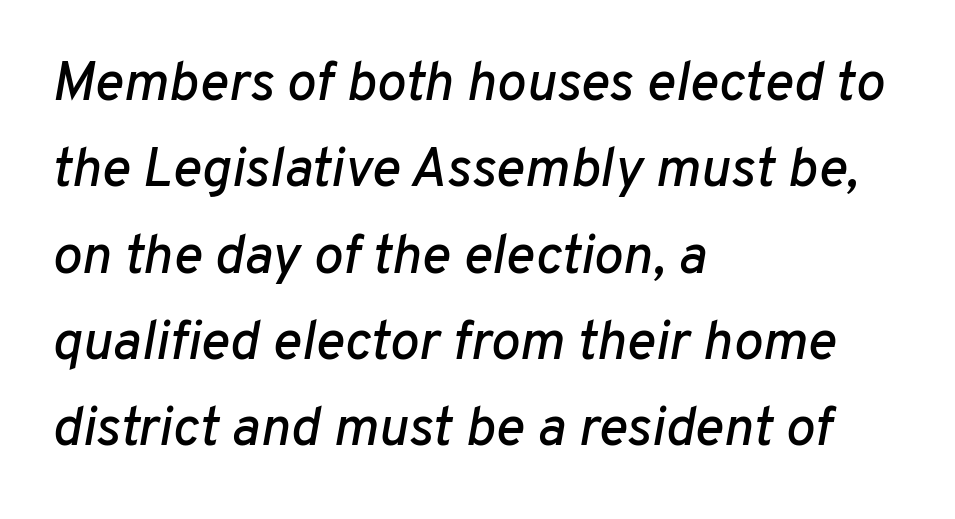
Vertically, the passage feels balanced, rows spaced as you'd expect. Observe the ordinary spacing: letters are neighbours, not strangers. It's the slanting kind of type. The ragged edge is on the right, which tells us the setting is flush left. Check the space under the baseline: it is left empty. Varying glyph widths throughout — classic text-font behaviour.
